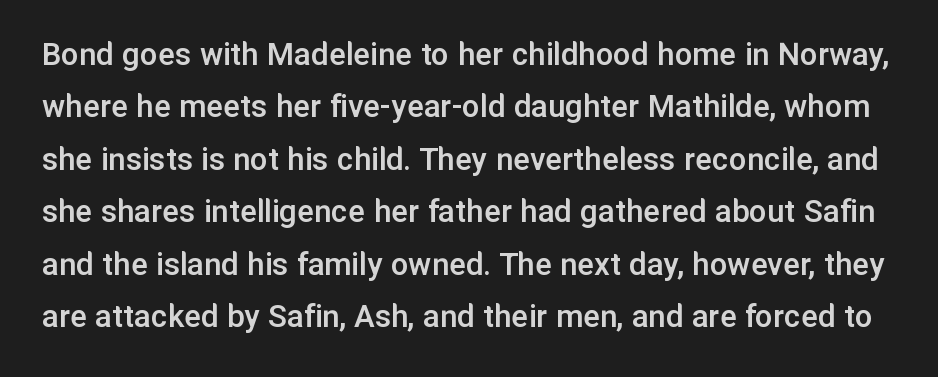
On the weight axis this lands at semibold, roughly 600. A typesetter would call this zero additional tracking. This sample has the flowing, uneven cadence of proportional lettering. Note: no serifs on the glyphs.
